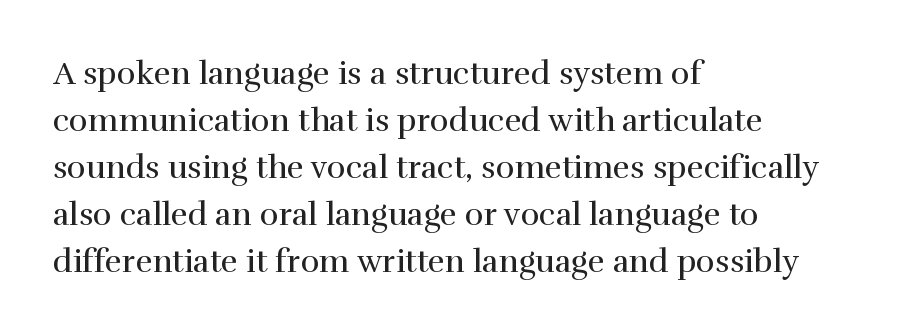
The image shows 32 px regular-weight serif type, upright; set left-aligned, normal line spacing (1.47x), normal letter spacing, not underlined; high stroke contrast and a medium x-height.
